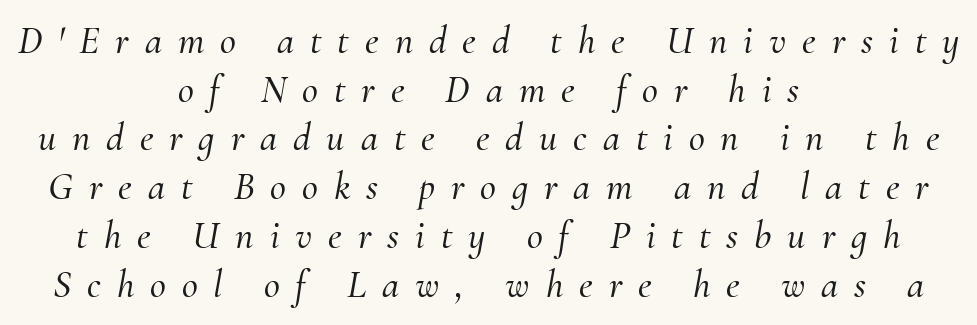
Look at the bottom of the vertical strokes: they flare into serifs here. Nobody drew a line under any word here. The passage shown is typed in a proportional face where columns would drift. Does the copy run flush right? No — it is centered line by line. This sample uses expanded letter spacing, leaving extra air between glyphs.
